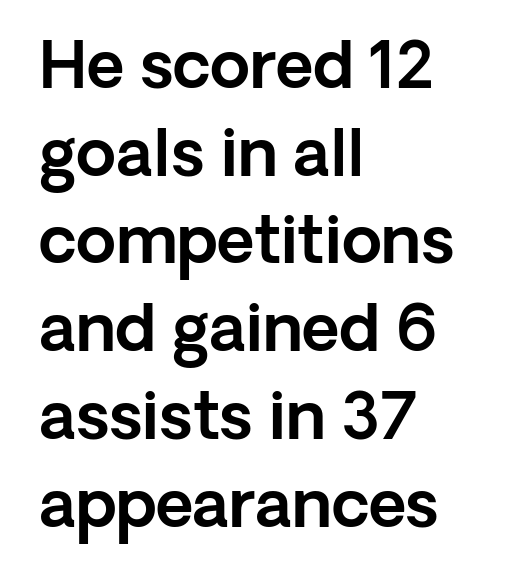
The image shows 65 px sans-serif type, upright; set left-aligned, normal line spacing (1.35x), normal letter spacing, not underlined; a medium x-height.
